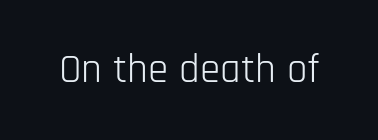
The image shows 41 px light, condensed sans-serif type, upright; set normal letter spacing, not underlined; low stroke contrast and a large x-height.
